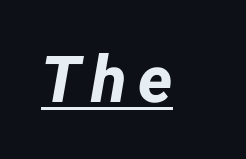
The image shows 65 px bold sans-serif type; set underlined; low stroke contrast and a medium x-height.
